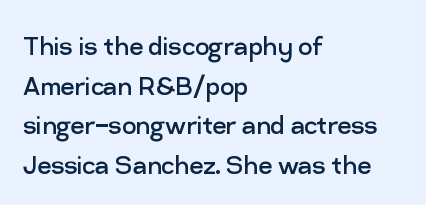
Q: Is the text bold? A: No.
Q: Is the text italic (slanted)? A: No, it is upright.
Q: Is the typeface a serif or a sans-serif typeface? A: Sans-serif.
Q: Is the text underlined? A: No.
Q: How is the paragraph aligned? A: Left-aligned.
Q: Is the spacing between letters normal or unusually wide? A: Normal.
Q: Is the spacing between lines tight, normal or loose? A: Normal.
Q: Width (condensed, normal, or wide)? A: Normal.
Q: Stroke contrast? A: Low.
Q: x-height? A: Medium.
Q: Monospaced? A: No.
